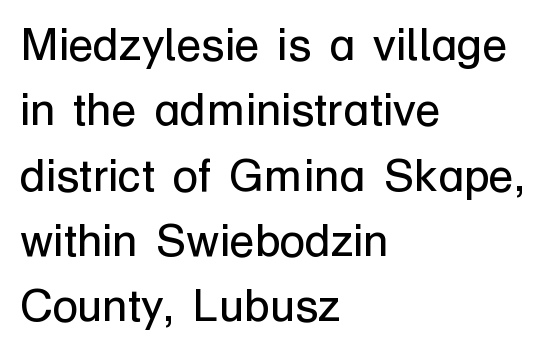
{"serif": "no", "italic": "no", "bold": "no", "weight": "regular", "width": "normal", "stroke_contrast": "low", "x_height": "medium", "monospaced": "no", "underline": "no", "align": "left", "line_spacing": "normal", "line_spacing_ratio": 1.42, "letter_spacing": "normal", "letter_spacing_em": 0.0, "glyph_px": 46}
